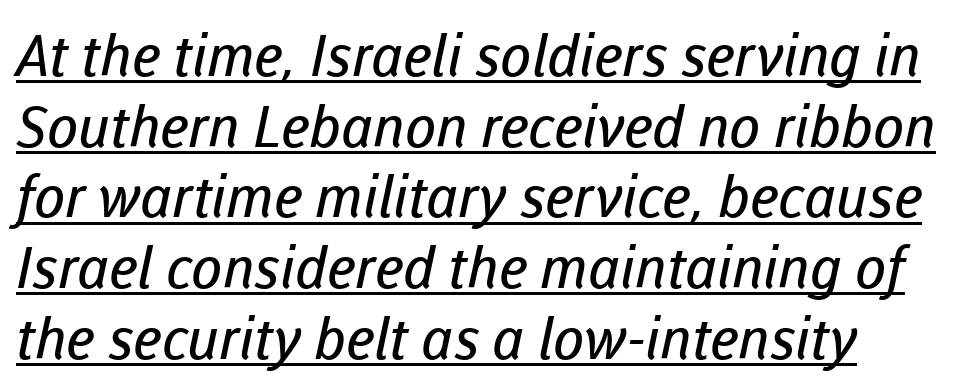
{"serif": "no", "bold": "no", "weight": "regular", "width": "normal", "stroke_contrast": "low", "x_height": "medium", "monospaced": "no", "underline": "yes", "line_spacing_ratio": 1.24, "letter_spacing": "normal", "letter_spacing_em": 0.0, "glyph_px": 57}
